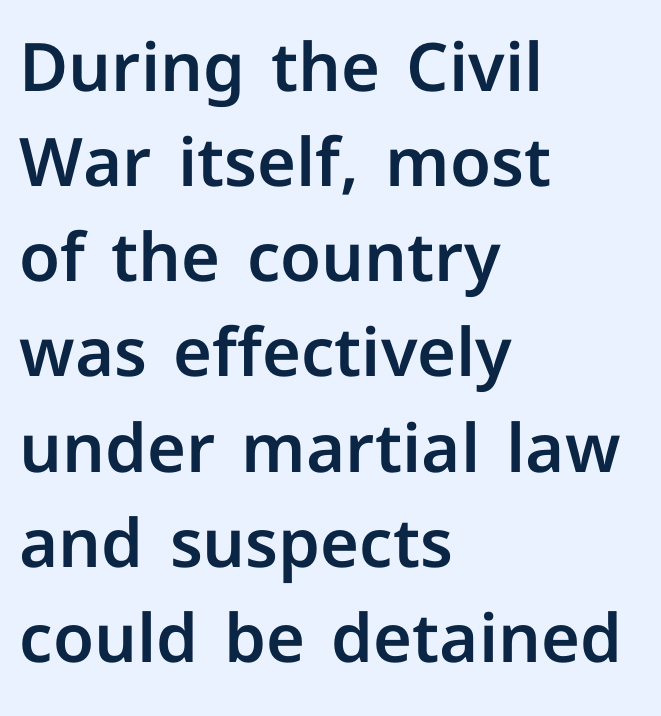
Posture: vertical. Looks like regular typesetting: each glyph gets only the width it needs. Short note: letters normally spaced. Type without underlining.
